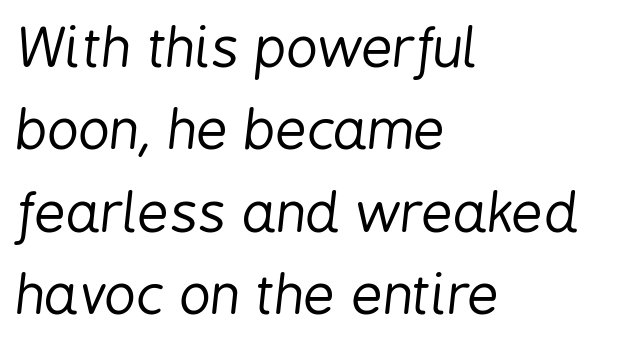
Q: Is the text bold? A: No.
Q: Is the text italic (slanted)? A: Yes, it leans right by about 6 degrees.
Q: Is the text underlined? A: No.
Q: How is the paragraph aligned? A: Left-aligned.
Q: Is the spacing between letters normal or unusually wide? A: Normal.
Q: Is the spacing between lines tight, normal or loose? A: Normal.
Q: Width (condensed, normal, or wide)? A: Condensed.
Q: Stroke contrast? A: Low.
Q: x-height? A: Medium.
Q: Monospaced? A: No.
